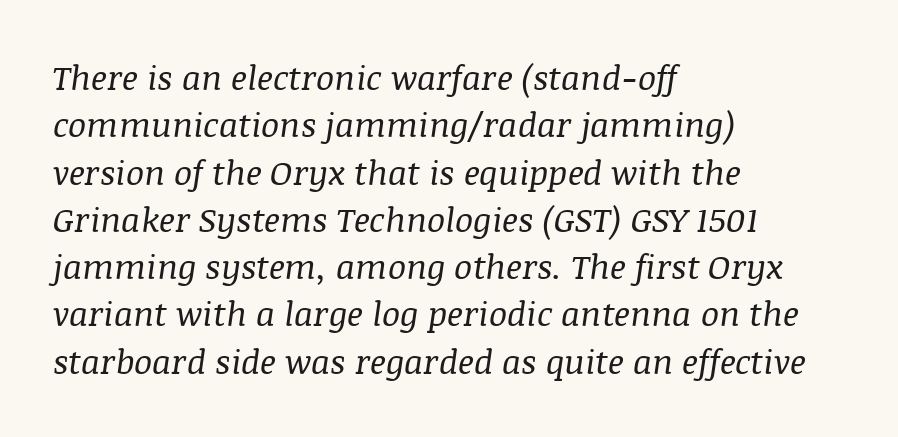
{"serif": "yes", "italic": "yes", "lean": "right", "slant_degrees": 8, "bold": "no", "weight": "regular", "width": "normal", "stroke_contrast": "medium", "x_height": "large", "monospaced": "no", "underline": "no", "align": "left", "line_spacing": "normal", "line_spacing_ratio": 1.39, "letter_spacing": "normal", "letter_spacing_em": 0.0, "glyph_px": 34}
